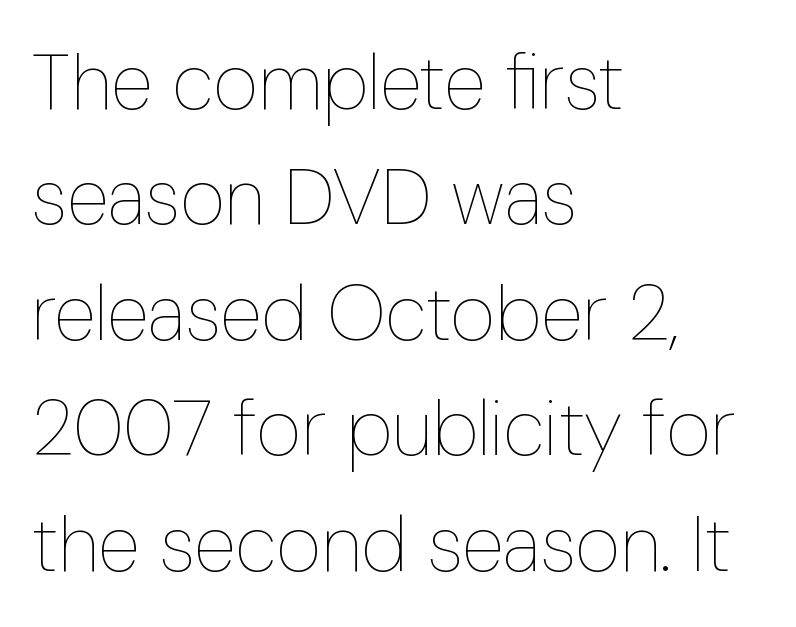
Q: Is the text bold? A: No.
Q: Is the text italic (slanted)? A: No, it is upright.
Q: Is the text underlined? A: No.
Q: How is the paragraph aligned? A: Left-aligned.
Q: Is the spacing between letters normal or unusually wide? A: Normal.
Q: Is the spacing between lines tight, normal or loose? A: Normal.
Q: Width (condensed, normal, or wide)? A: Condensed.
Q: Stroke contrast? A: Low.
Q: x-height? A: Medium.
Q: Monospaced? A: No.
